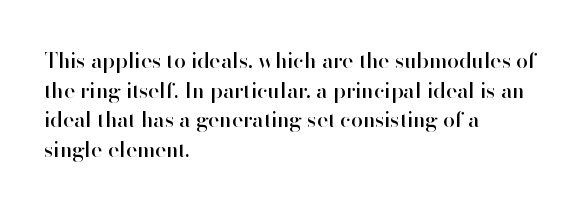
Caption: standard tracking, unaltered. Only glyphs here, with clear space below each row. The line-height multiplier appears to be the usual default. The typography opts for an upright posture over an oblique one. A student would call this left alignment; a typographer would say flush left, rag right.
